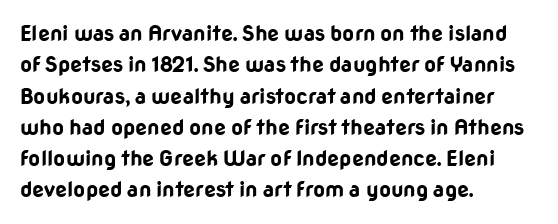
The passage shown is emphatically bold. The specimen reads as upright at a glance. Alignment: flush left. What stands out about the letter spacing? Nothing — it is the standard amount. The block of text has a typical density, with ordinary space between rows. The words here are not underlined.
